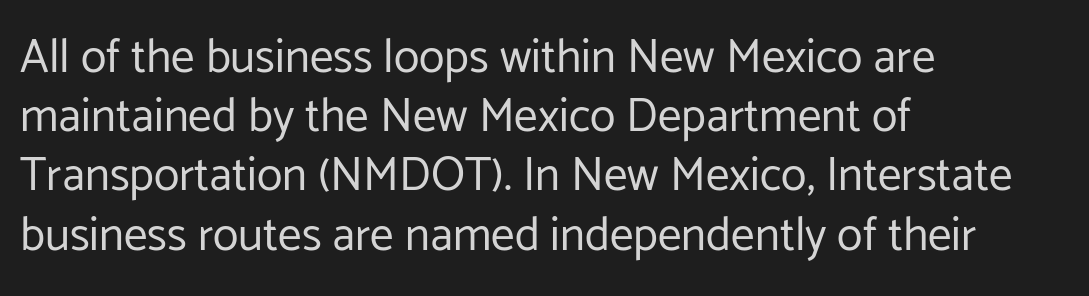
Standard letterfit; no display-style spreading of the glyphs. Type style note: lacks serifs. A quiet, ordinary-to-light weight characterises the typeface. The letters advance in unequal steps, a hallmark of proportional type. Beneath every word, the page is bare.
